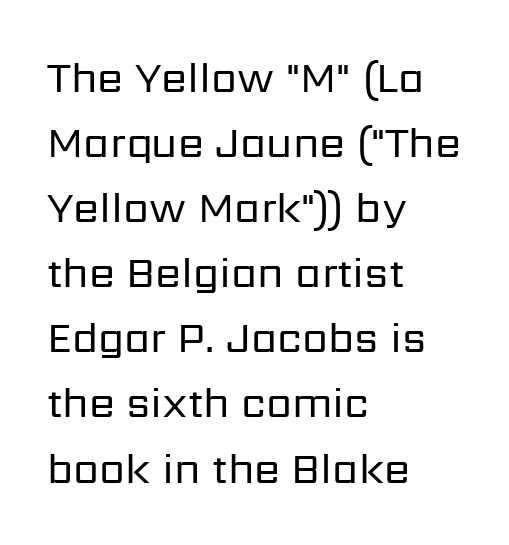
The image shows 42 px regular-weight sans-serif type, upright; set left-aligned, normal line spacing (1.55x), normal letter spacing, not underlined; low stroke contrast and a medium x-height.
